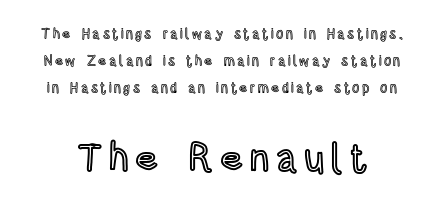
Q: Is the text italic (slanted)? A: No, it is upright.
Q: Is the text underlined? A: No.
Q: Is the spacing between lines tight, normal or loose? A: Loose.
Q: Which block of text is set in a larger size, the first (top) or the second (bottom)? A: The second (bottom) one.
Q: Width (condensed, normal, or wide)? A: Condensed.
Q: x-height? A: Large.
Q: Monospaced? A: No.
